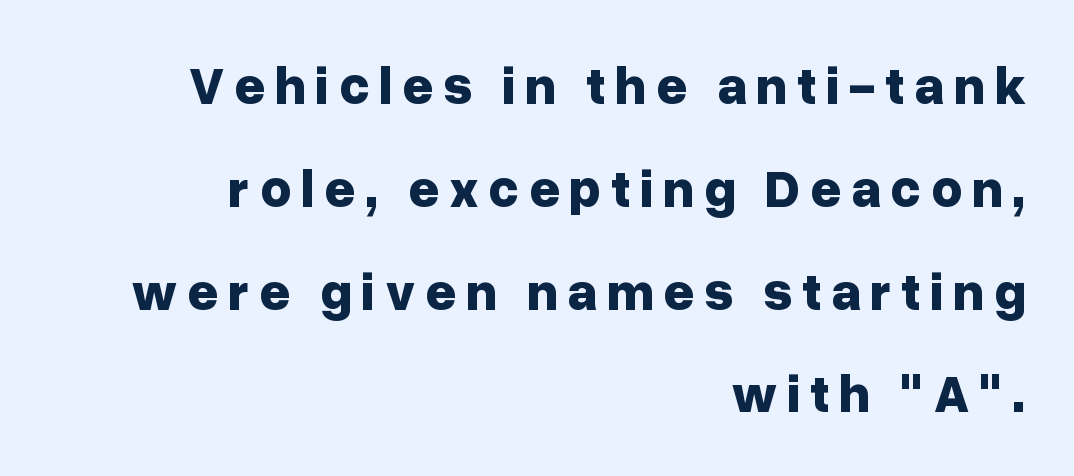
{"serif": "no", "italic": "no", "bold": "yes", "weight": "bold", "width": "normal", "stroke_contrast": "low", "x_height": "medium", "monospaced": "no", "underline": "no", "align": "right", "line_spacing": "loose", "line_spacing_ratio": 1.94, "glyph_px": 53}
